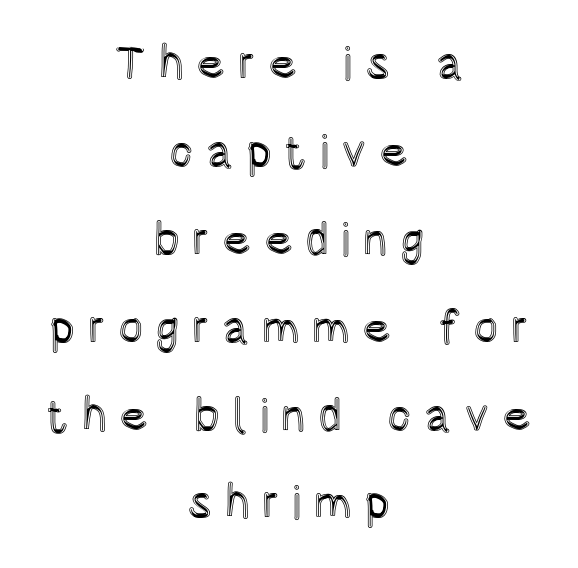
The image shows 47 px condensed type, upright; set centered, line spacing 1.87x, unusually wide letter spacing (+0.26 em), not underlined; a large x-height.
